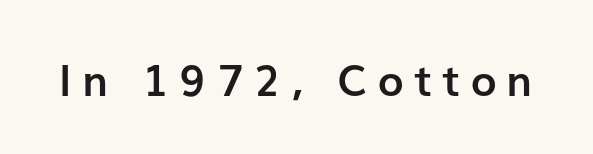
The image shows 43 px semibold sans-serif type, upright; set unusually wide letter spacing (+0.25 em), not underlined; low stroke contrast and a medium x-height.
